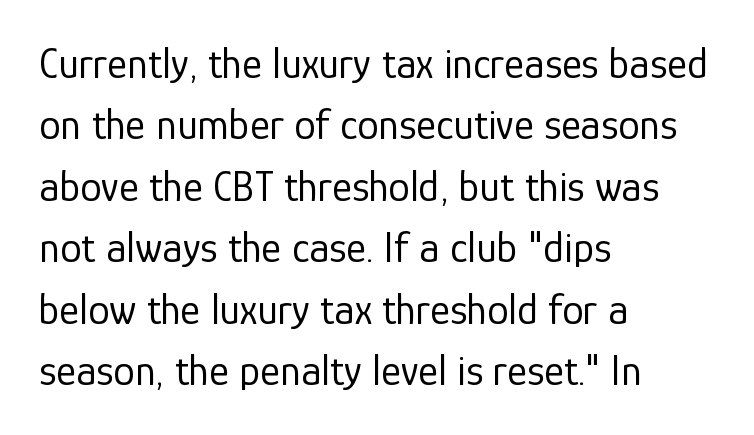
The letters advance in unequal steps, a hallmark of proportional type. When letters stand straight like this, we call the style roman or upright. The line-height multiplier appears to be the usual default. You could call the tracking neutral — neither tight nor loose. Unlike a traditional serif, this face leaves its strokes unadorned.
